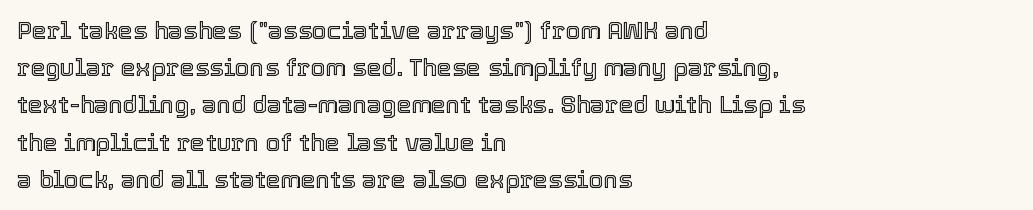
Interline gaps are of average width in this sample. The letters stand upright; this is a roman face. The face used here is rendered with its standard letterfit. Leftover space on each line is placed entirely after the last word. Beneath every word, the page is bare.
